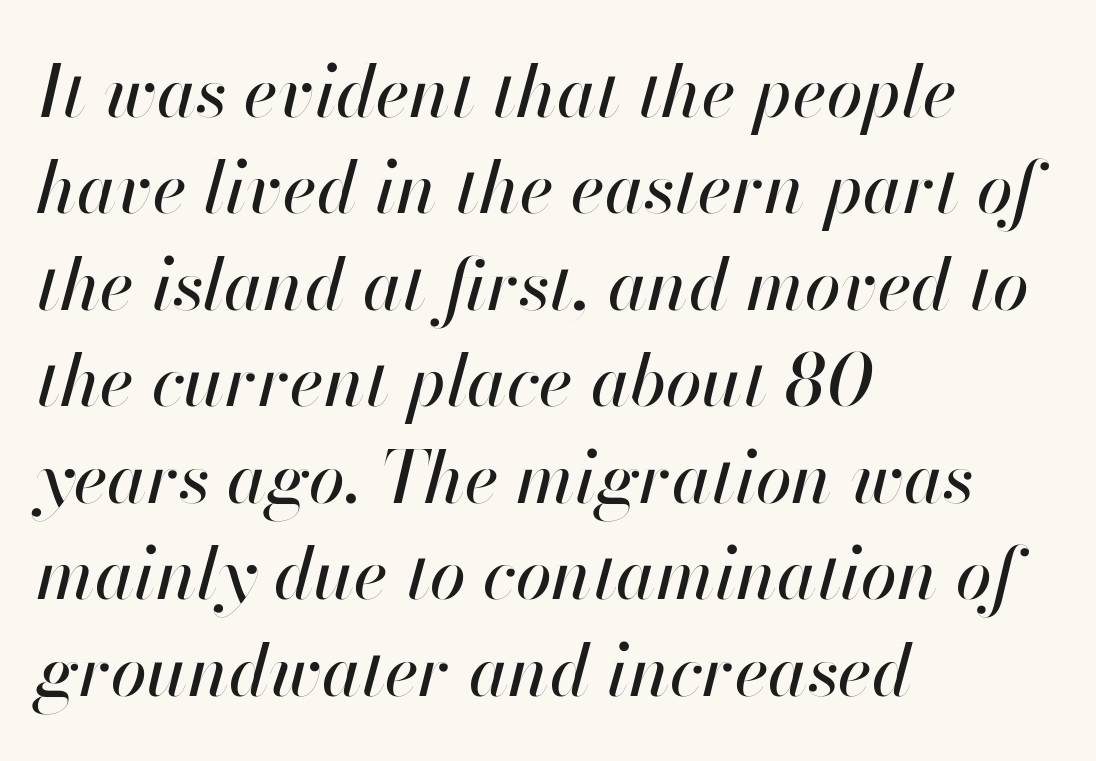
{"italic": "yes", "lean": "right", "slant_degrees": 13, "width": "normal", "stroke_contrast": "high", "x_height": "small", "monospaced": "no", "underline": "no", "align": "left", "line_spacing": "normal", "line_spacing_ratio": 1.34, "letter_spacing": "normal", "letter_spacing_em": 0.0, "glyph_px": 72}
